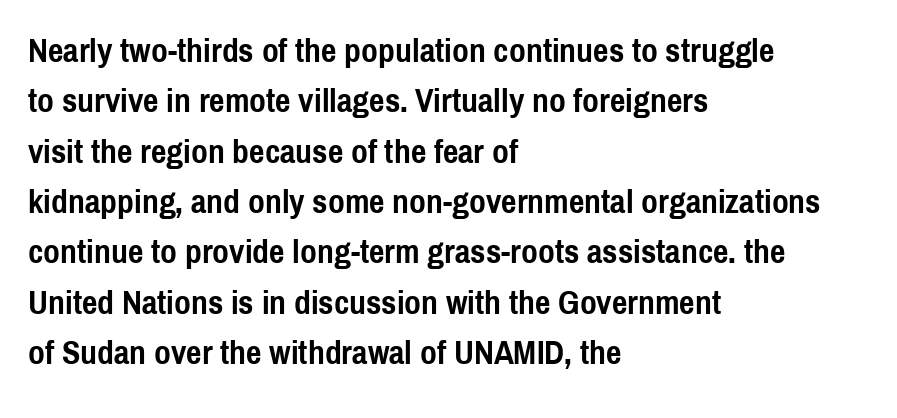
Q: Is the text bold? A: Yes.
Q: Is the text italic (slanted)? A: No, it is upright.
Q: Is the typeface a serif or a sans-serif typeface? A: Sans-serif.
Q: Is the text underlined? A: No.
Q: How is the paragraph aligned? A: Left-aligned.
Q: Is the spacing between letters normal or unusually wide? A: Normal.
Q: Is the spacing between lines tight, normal or loose? A: Normal.
Q: Width (condensed, normal, or wide)? A: Condensed.
Q: x-height? A: Medium.
Q: Monospaced? A: No.
